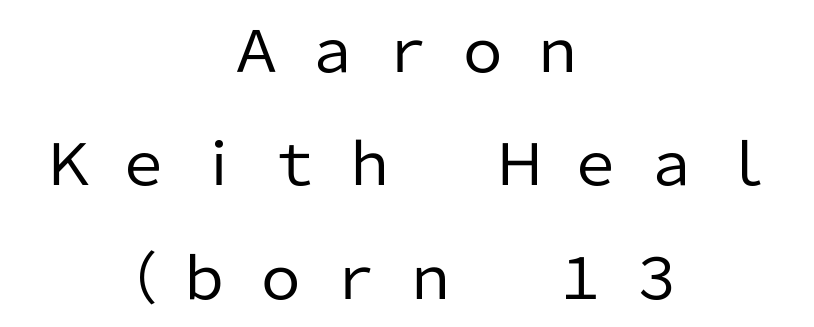
A great deal of white space separates one row of letters from the next. Line starts and ends both wander, symmetrically. The strokes are not fattened; the text isn't bold. Quick note: not italic, upright.
